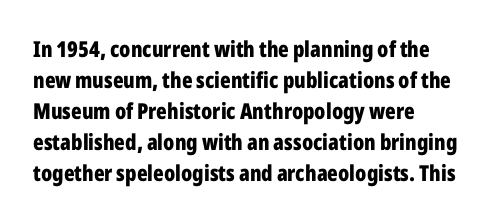
Q: Is the text bold? A: Yes.
Q: Is the text italic (slanted)? A: No, it is upright.
Q: Is the text underlined? A: No.
Q: How is the paragraph aligned? A: Left-aligned.
Q: Is the spacing between letters normal or unusually wide? A: Normal.
Q: Is the spacing between lines tight, normal or loose? A: Normal.
